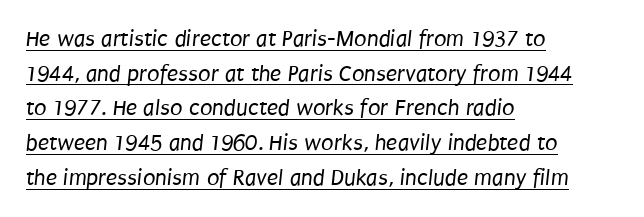
{"bold": "no", "underline": "yes", "align": "left", "line_spacing": "normal", "line_spacing_ratio": 1.51, "letter_spacing": "normal", "letter_spacing_em": 0.0, "glyph_px": 23}
